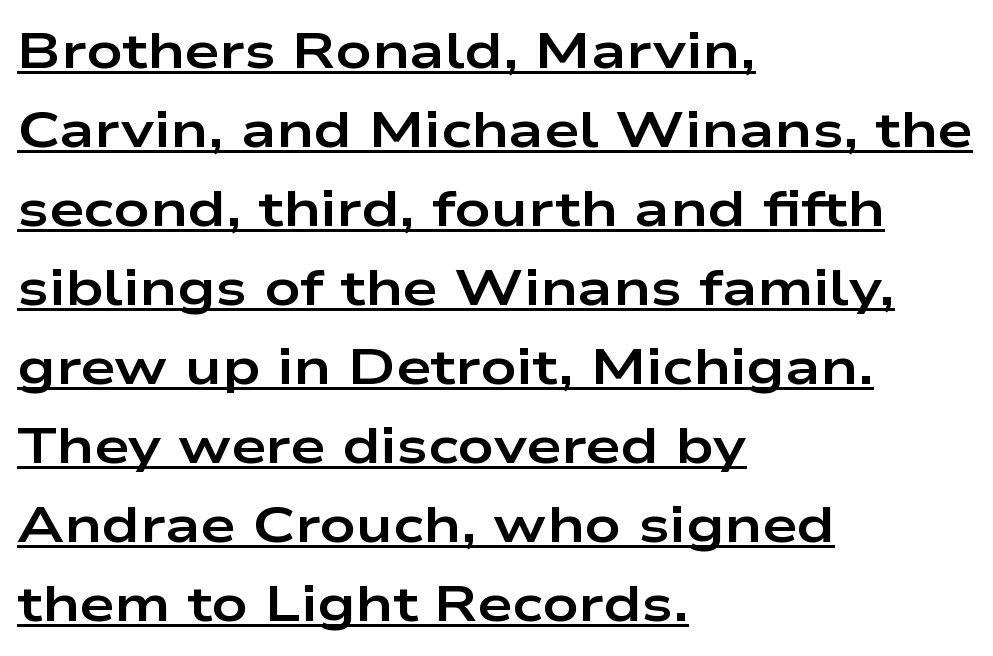
{"serif": "no", "italic": "no", "bold": "yes", "weight": "bold", "width": "wide", "stroke_contrast": "low", "x_height": "medium", "monospaced": "no", "underline": "yes", "align": "left", "line_spacing": "normal", "line_spacing_ratio": 1.58, "letter_spacing": "normal", "letter_spacing_em": 0.0, "glyph_px": 50}
